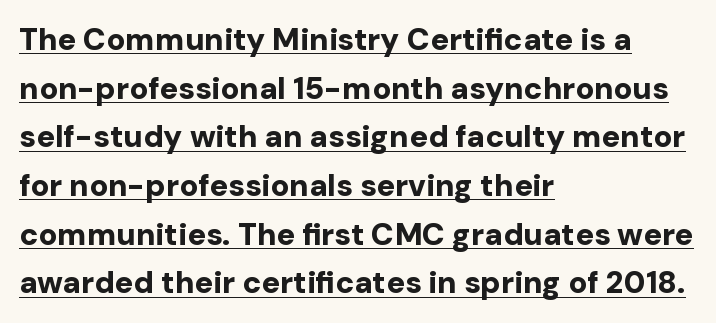
Q: Is the text bold? A: Yes.
Q: Is the text italic (slanted)? A: No, it is upright.
Q: Is the typeface a serif or a sans-serif typeface? A: Sans-serif.
Q: Is the text underlined? A: Yes.
Q: How is the paragraph aligned? A: Left-aligned.
Q: Is the spacing between letters normal or unusually wide? A: Normal.
Q: Is the spacing between lines tight, normal or loose? A: Normal.
Q: Width (condensed, normal, or wide)? A: Normal.
Q: Stroke contrast? A: Low.
Q: x-height? A: Medium.
Q: Monospaced? A: No.
